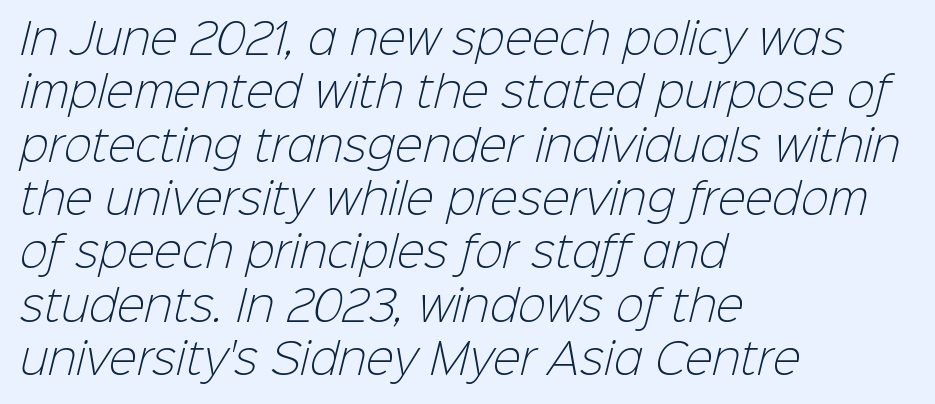
The image shows 42 px light sans-serif type; set left-aligned, normal line spacing (1.27x), normal letter spacing, not underlined; low stroke contrast and a medium x-height.
